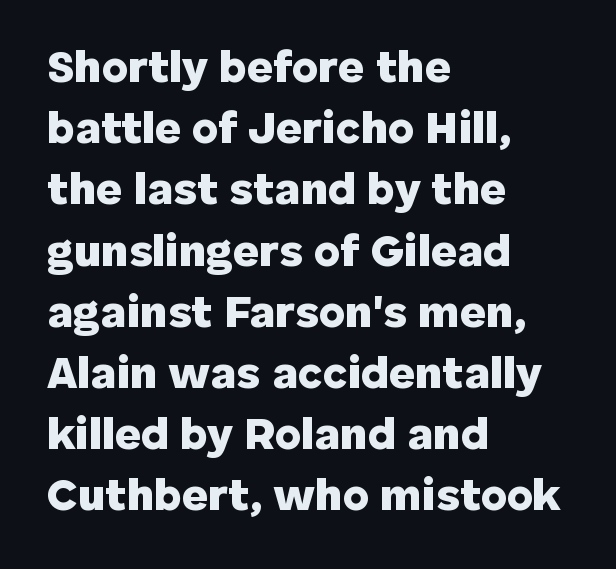
{"serif": "no", "italic": "no", "bold": "yes", "weight": "heavy", "width": "normal", "stroke_contrast": "low", "x_height": "medium", "monospaced": "no", "underline": "no", "align": "left", "line_spacing": "normal", "line_spacing_ratio": 1.36, "letter_spacing": "normal", "letter_spacing_em": 0.0, "glyph_px": 45}
